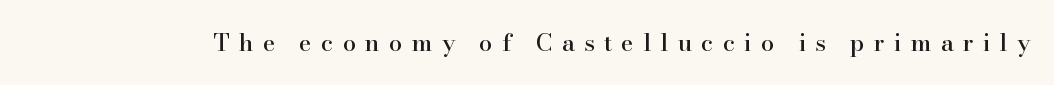
{"italic": "no", "underline": "no", "letter_spacing": "wide", "letter_spacing_em": 0.38, "glyph_px": 24}
